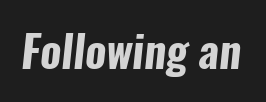
The image shows 44 px bold, condensed sans-serif type; set normal letter spacing, not underlined; low stroke contrast and a medium x-height.
